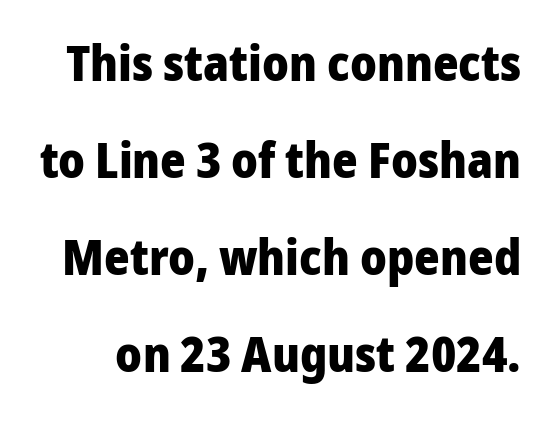
The image shows 49 px heavy sans-serif type, upright; set loose line spacing (1.98x), normal letter spacing, not underlined; low stroke contrast and a medium x-height.
